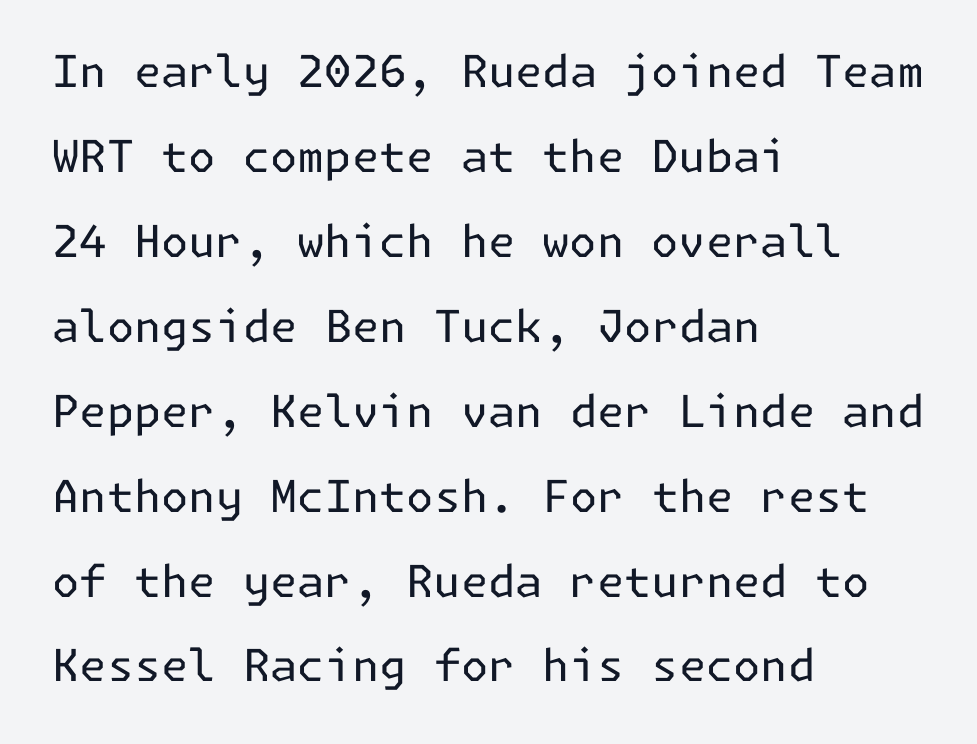
Q: Is the text bold? A: No.
Q: Is the text italic (slanted)? A: No, it is upright.
Q: Is the typeface a serif or a sans-serif typeface? A: Sans-serif.
Q: Is the text underlined? A: No.
Q: How is the paragraph aligned? A: Left-aligned.
Q: Is the spacing between letters normal or unusually wide? A: Normal.
Q: Is the spacing between lines tight, normal or loose? A: Loose.
Q: Width (condensed, normal, or wide)? A: Normal.
Q: Stroke contrast? A: Low.
Q: x-height? A: Medium.
